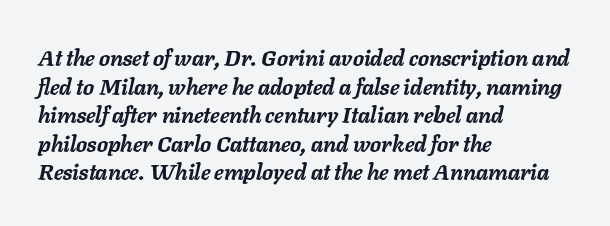
If you measured baseline to baseline, you'd find a middling distance. Words appear dense and cohesive because spacing is normal. These lines stack with their left ends in a neat column. Bare-footed words on every line. Would a proofreader flag this as italicized? Yes.
